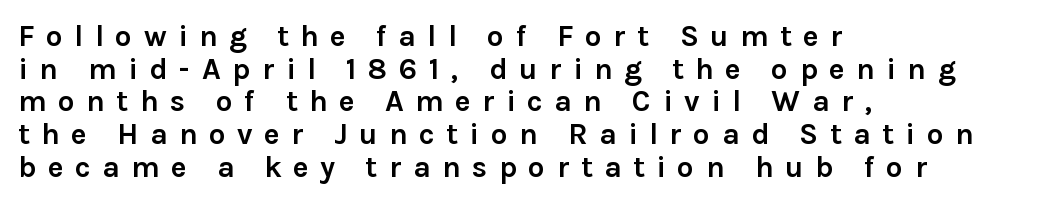
{"serif": "no", "italic": "no", "bold": "yes", "weight": "semibold", "width": "normal", "x_height": "medium", "monospaced": "no", "underline": "no", "align": "left", "line_spacing": "tight", "line_spacing_ratio": 1.09, "letter_spacing": "wide", "letter_spacing_em": 0.38, "glyph_px": 30}
